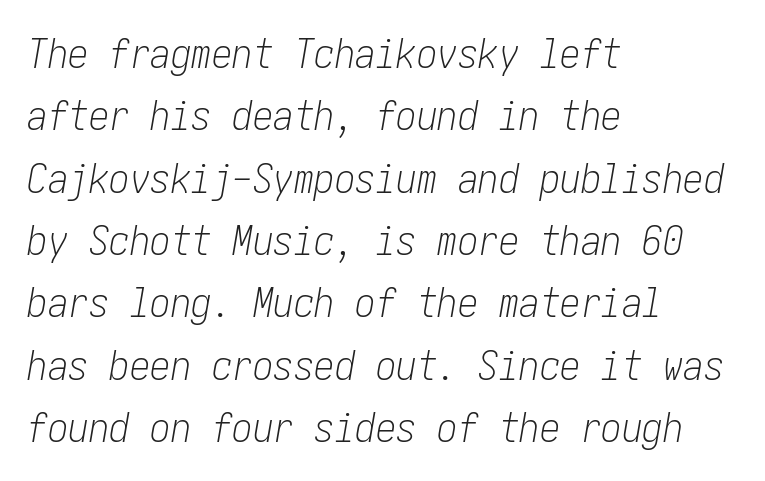
The font sits on the lighter half of the weight spectrum, regular included. Letters rest on an invisible, unmarked baseline. The passage shown stacks its lines at a standard gap. The specimen reads as italic at a glance. This rendering leaves character spacing at its baseline value.
